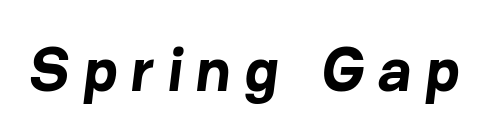
Q: Is the text bold? A: Yes.
Q: Is the typeface a serif or a sans-serif typeface? A: Sans-serif.
Q: Is the text underlined? A: No.
Q: Is the spacing between letters normal or unusually wide? A: Unusually wide.
Q: Width (condensed, normal, or wide)? A: Normal.
Q: Stroke contrast? A: Low.
Q: x-height? A: Medium.
Q: Monospaced? A: No.
